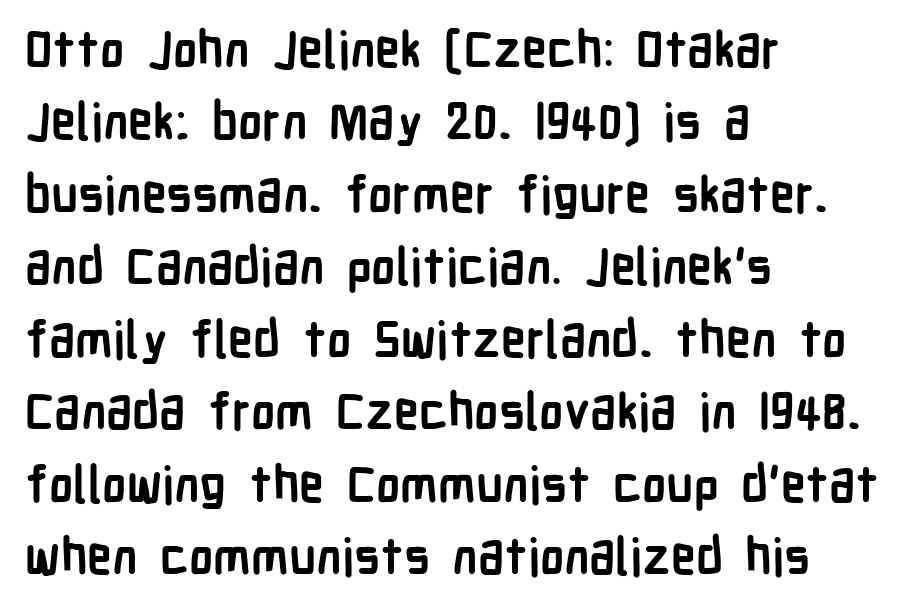
Spacing verdict: proportional, widths tailored to each character. Does the weight exceed regular? Yes, all the way to bold. Note: no serifs on the glyphs. A classic flush-left, rag-right setting is used for this passage. Just letters on the line, the space beneath them empty.
